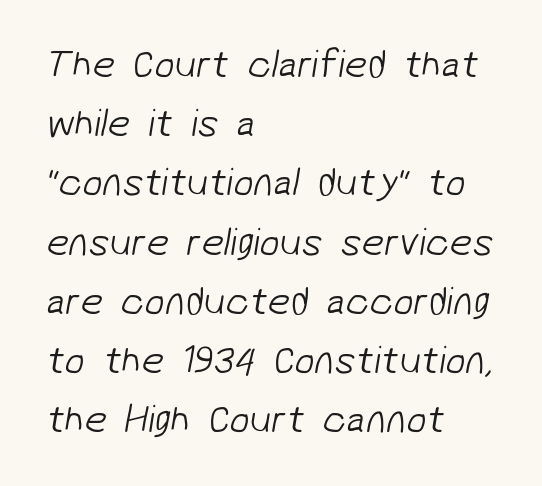
{"serif": "no", "bold": "no", "weight": "light", "width": "normal", "stroke_contrast": "low", "x_height": "medium", "monospaced": "no", "underline": "no", "align": "left", "line_spacing": "normal", "line_spacing_ratio": 1.48, "letter_spacing": "normal", "letter_spacing_em": 0.0, "glyph_px": 40}
